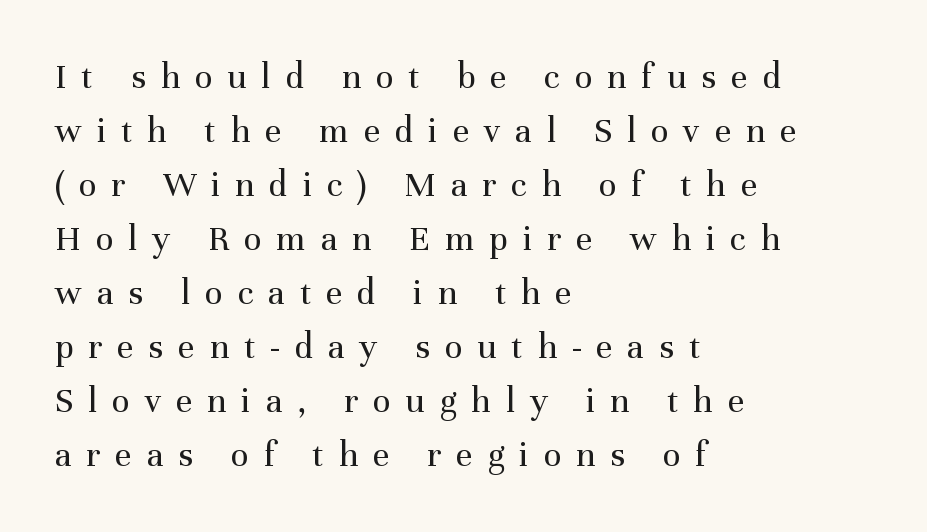
Q: Is the text bold? A: No.
Q: Is the text italic (slanted)? A: No, it is upright.
Q: Is the typeface a serif or a sans-serif typeface? A: Serif.
Q: Is the text underlined? A: No.
Q: How is the paragraph aligned? A: Left-aligned.
Q: Is the spacing between letters normal or unusually wide? A: Unusually wide.
Q: Is the spacing between lines tight, normal or loose? A: Normal.
Q: Width (condensed, normal, or wide)? A: Normal.
Q: Stroke contrast? A: Medium.
Q: x-height? A: Medium.
Q: Monospaced? A: No.
